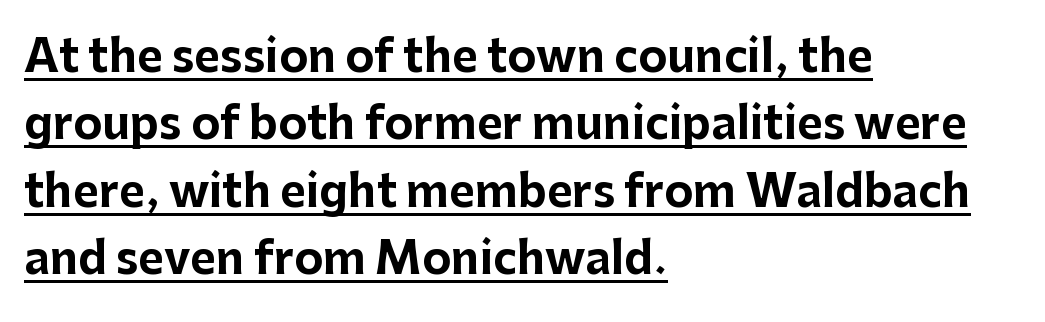
Q: Is the text bold? A: Yes.
Q: Is the text italic (slanted)? A: No, it is upright.
Q: Is the typeface a serif or a sans-serif typeface? A: Sans-serif.
Q: Is the text underlined? A: Yes.
Q: How is the paragraph aligned? A: Left-aligned.
Q: Is the spacing between letters normal or unusually wide? A: Normal.
Q: Is the spacing between lines tight, normal or loose? A: Normal.
Q: Width (condensed, normal, or wide)? A: Normal.
Q: Stroke contrast? A: Low.
Q: x-height? A: Medium.
Q: Monospaced? A: No.
